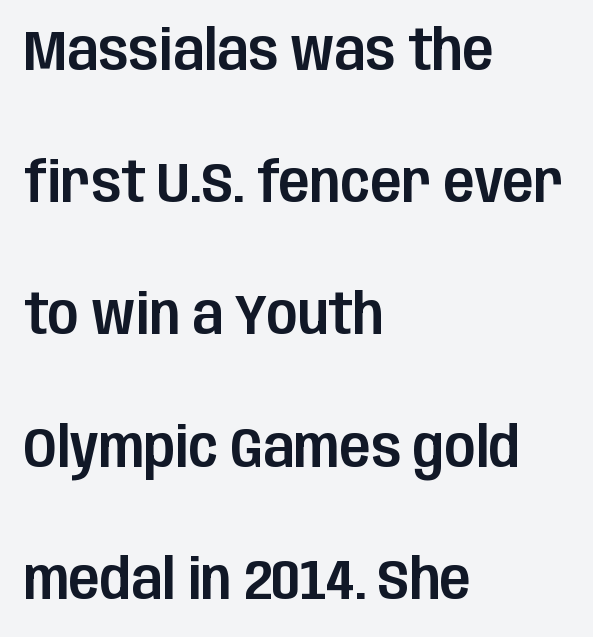
{"serif": "no", "italic": "no", "width": "condensed", "stroke_contrast": "low", "x_height": "large", "monospaced": "no", "underline": "no", "align": "left", "line_spacing": "loose", "line_spacing_ratio": 2.32, "letter_spacing": "normal", "letter_spacing_em": 0.0, "glyph_px": 57}
